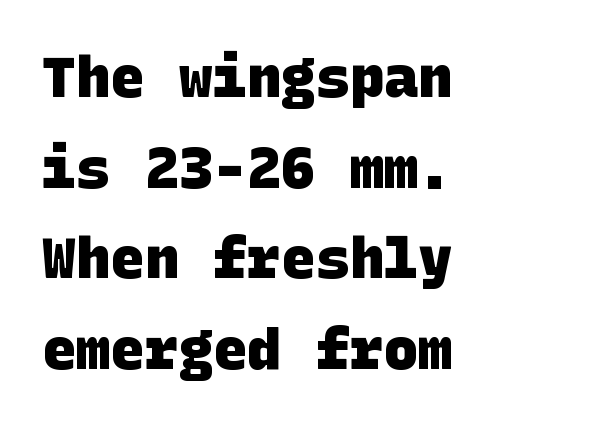
Q: Is the text bold? A: Yes.
Q: Is the typeface a serif or a sans-serif typeface? A: Sans-serif.
Q: Is the text underlined? A: No.
Q: How is the paragraph aligned? A: Left-aligned.
Q: Is the spacing between letters normal or unusually wide? A: Normal.
Q: Is the spacing between lines tight, normal or loose? A: Normal.
Q: Width (condensed, normal, or wide)? A: Normal.
Q: Stroke contrast? A: Low.
Q: x-height? A: Large.
